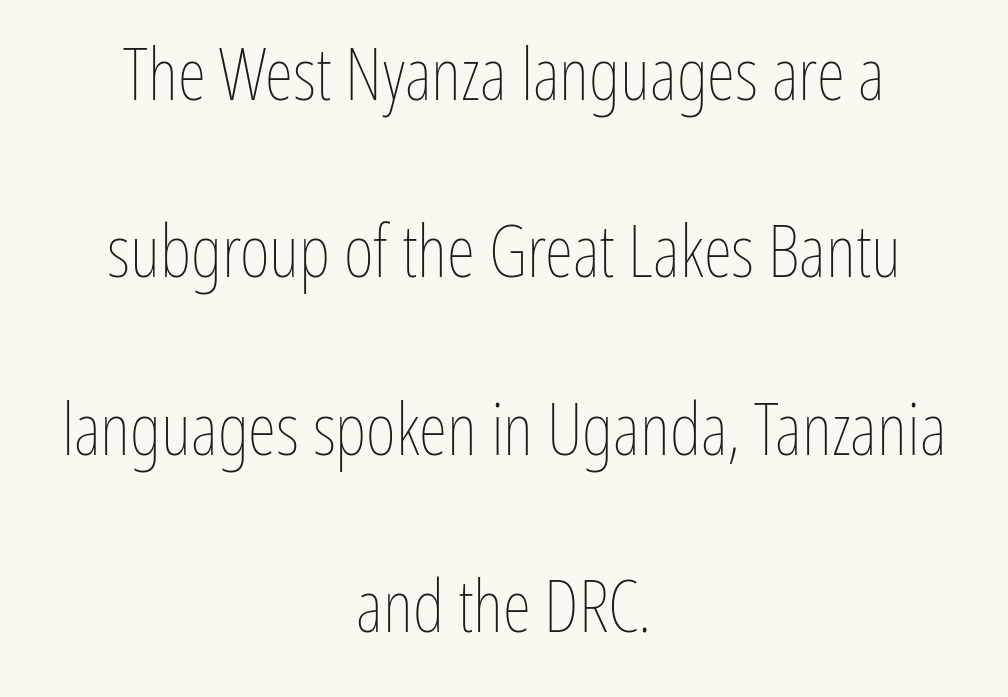
The image shows 73 px thin, condensed type, upright; set centered, loose line spacing (2.43x), normal letter spacing, not underlined; low stroke contrast and a medium x-height.
